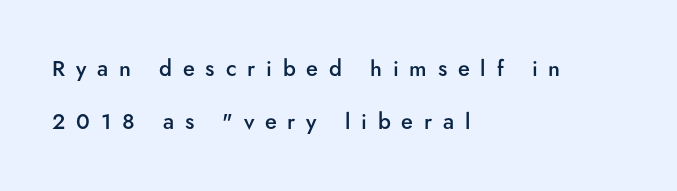
Widely set lines give the paragraph a tall, airy silhouette. No word sits above an underline. Weight: semibold (demi). The paragraph shown leans on its left margin. Notice how the stems are strictly vertical — no italics here.
